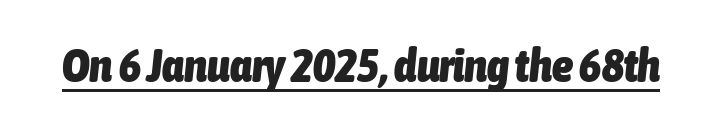
Q: Is the text bold? A: Yes.
Q: Is the text italic (slanted)? A: Yes, it leans right by about 6 degrees.
Q: Is the text underlined? A: Yes.
Q: Is the spacing between letters normal or unusually wide? A: Normal.
Q: Width (condensed, normal, or wide)? A: Condensed.
Q: Stroke contrast? A: Low.
Q: x-height? A: Medium.
Q: Monospaced? A: No.
